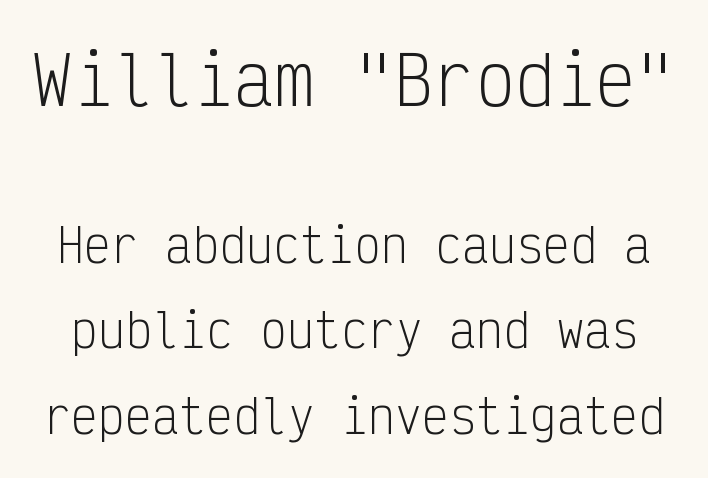
You can tell it's not italic because the verticals are truly vertical. Caption: standard tracking, unaltered. Regarding serifs, this sample does without them. The string is rendered with underlining switched off. This reads as an unemphasized weight, regular at the heaviest. Note the uniform advance width — an 'i' takes as much space as an 'm'.
